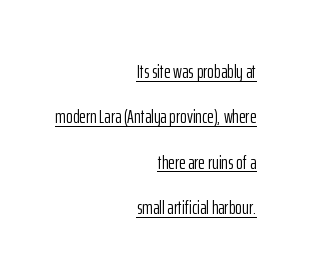
{"italic": "no", "bold": "no", "underline": "yes", "align": "right", "line_spacing": "loose", "line_spacing_ratio": 2.27, "letter_spacing": "normal", "letter_spacing_em": 0.0, "glyph_px": 20}
